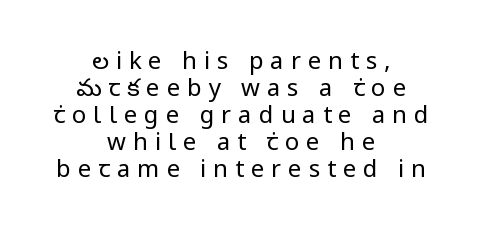
Q: Is the text bold? A: No.
Q: Is the text italic (slanted)? A: No, it is upright.
Q: Is the text underlined? A: No.
Q: How is the paragraph aligned? A: Centered.
Q: Is the spacing between letters normal or unusually wide? A: Unusually wide.
Q: Is the spacing between lines tight, normal or loose? A: Tight.
